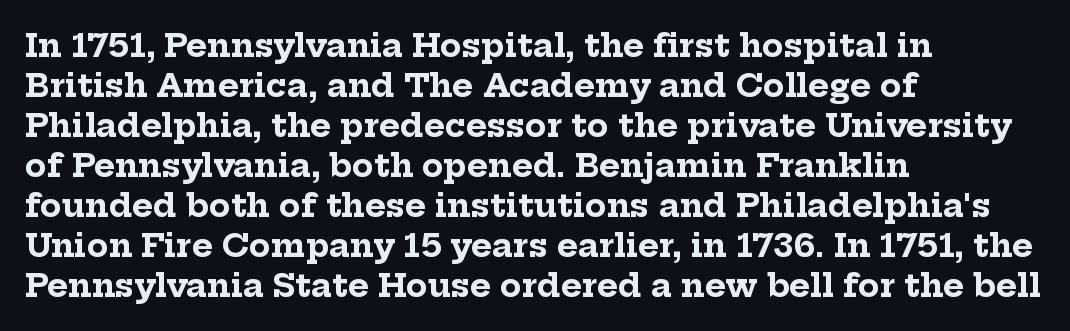
When letters stand straight like this, we call the style roman or upright. Old-style or modern, the face here clearly has serifs. Descenders hang freely into open space. I'd describe the lettering as bold — thick and assertive.
